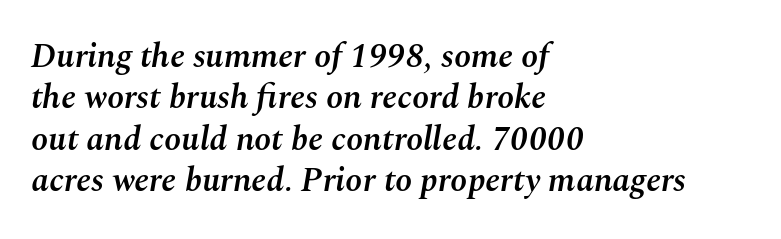
Q: Is the text bold? A: Semi-bold.
Q: Is the text italic (slanted)? A: Yes, it leans right by about 10 degrees.
Q: Is the text underlined? A: No.
Q: How is the paragraph aligned? A: Left-aligned.
Q: Is the spacing between letters normal or unusually wide? A: Normal.
Q: Width (condensed, normal, or wide)? A: Normal.
Q: Stroke contrast? A: Medium.
Q: x-height? A: Medium.
Q: Monospaced? A: No.
